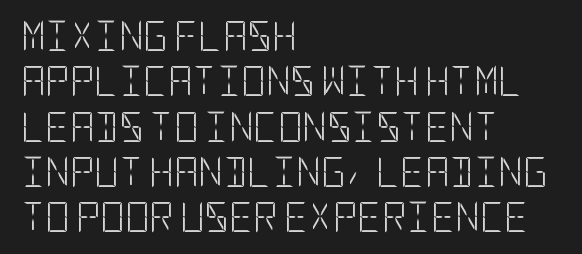
Compared with a typical body face, this is equally light or lighter still. Regarding leading, the lines here are spaced in the standard way. This rendering features lettering with no underline. Observe the absence of serifs on each vertical stroke in this sample. Posture: straight, roman, zero tilt.
